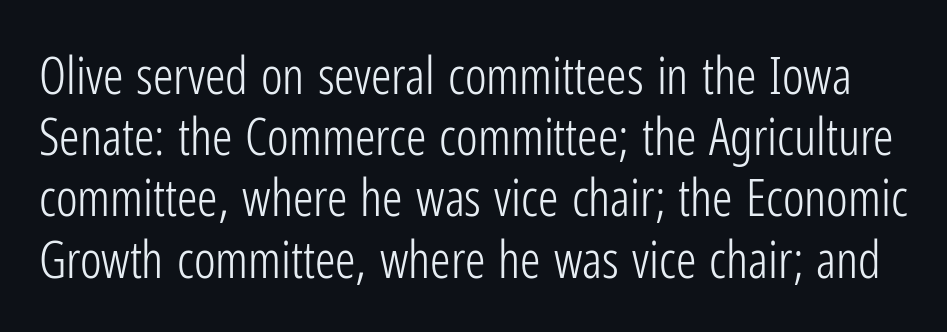
The image shows 51 px light, condensed sans-serif type, upright; set line spacing 1.2x, normal letter spacing, not underlined; low stroke contrast and a medium x-height.
